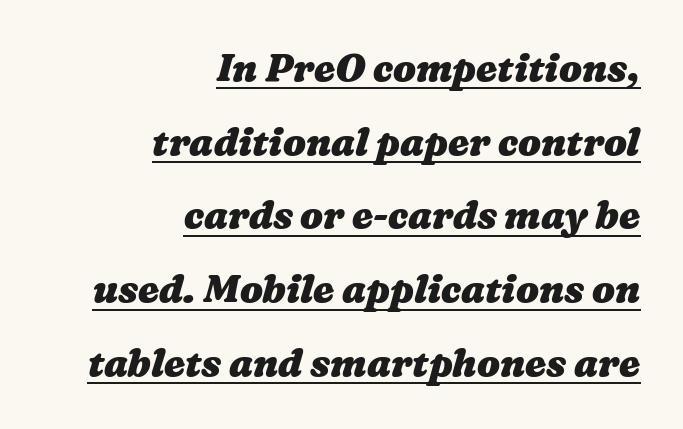
This is underlined copy, the kind a proofreader might mark for attention. Widely set lines give the paragraph a tall, airy silhouette. Which margin do the lines hug? The right one — the left edge is uneven. I'd describe the lettering as bold — thick and assertive. The face used here is rendered with its standard letterfit.
